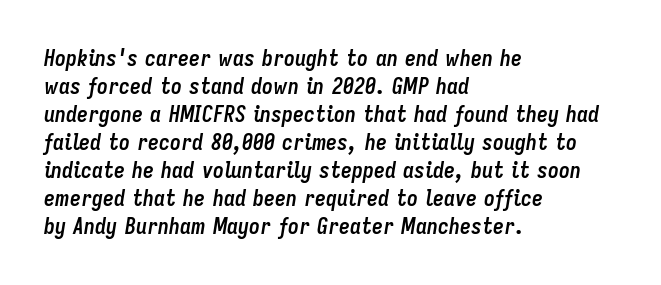
Normally led — the rows are evenly, conventionally spaced. Has an underline been added? It has not. The compositor pushed each line to the left boundary. The horizontal fit of the characters is conventional and even.
